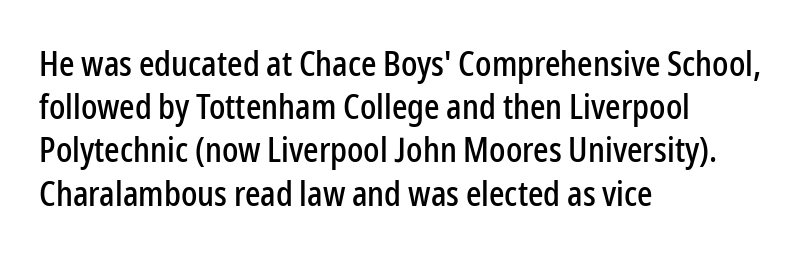
The image shows 34 px condensed sans-serif type, upright; set left-aligned, normal line spacing (1.27x), normal letter spacing, not underlined; low stroke contrast and a medium x-height.
